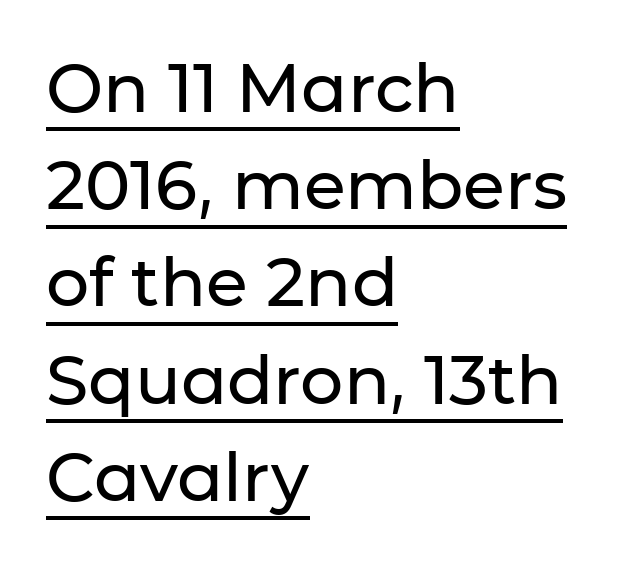
Proportional: the letters do not fall into vertical columns. The font family rendered here belongs to the sans-serif group. No italicization has been applied; the sample stays upright. Underlining? Definitely there. Each word holds together tightly as a unit, with standard inter-letter gaps.
